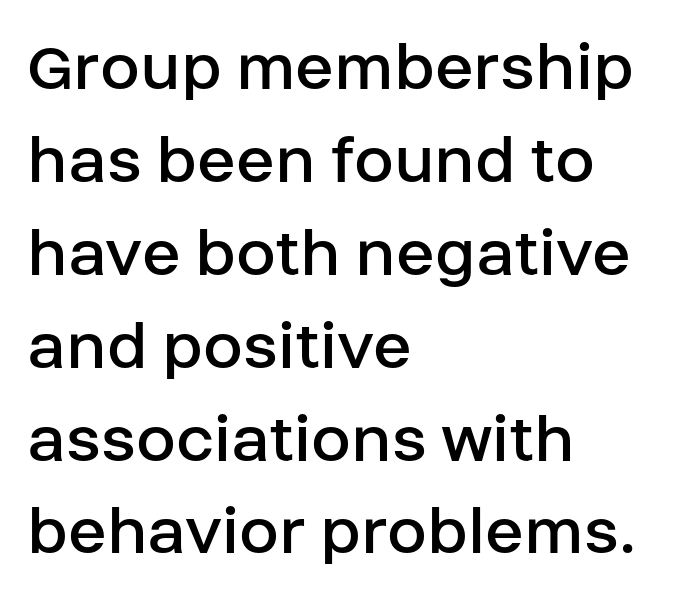
{"serif": "no", "italic": "no", "bold": "no", "weight": "regular", "width": "normal", "stroke_contrast": "low", "x_height": "large", "monospaced": "no", "underline": "no", "align": "left", "line_spacing": "normal", "line_spacing_ratio": 1.29, "letter_spacing": "normal", "letter_spacing_em": 0.0, "glyph_px": 72}
